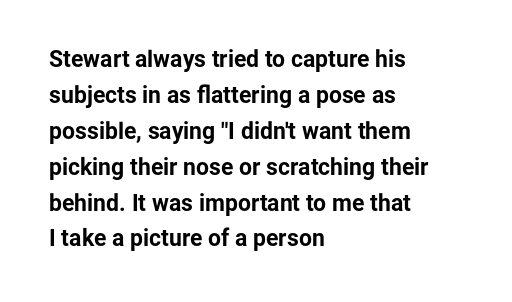
The line-height multiplier appears to be the usual default. Plain, unruled lines of type. The type is set solid horizontally, with unmodified tracking. Horizontal alignment here is leftward, the default for most running prose. Does the weight exceed regular? Yes, all the way to bold.
